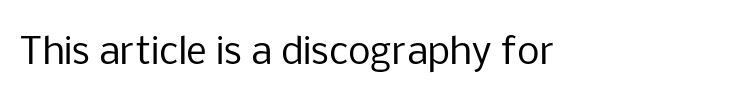
Q: Is the text bold? A: No.
Q: Is the text italic (slanted)? A: No, it is upright.
Q: Is the typeface a serif or a sans-serif typeface? A: Sans-serif.
Q: Is the text underlined? A: No.
Q: Is the spacing between letters normal or unusually wide? A: Normal.
Q: Width (condensed, normal, or wide)? A: Normal.
Q: Stroke contrast? A: Low.
Q: x-height? A: Medium.
Q: Monospaced? A: No.
